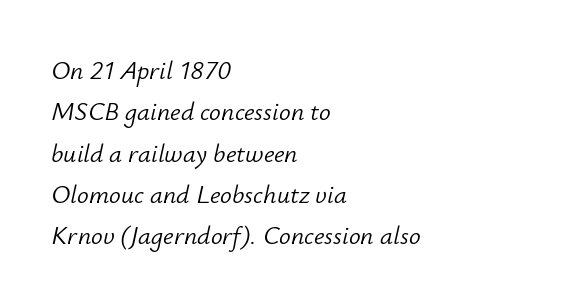
The image shows 26 px text type, italic (leaning right); set left-aligned, normal line spacing (1.59x), normal letter spacing, not underlined.
